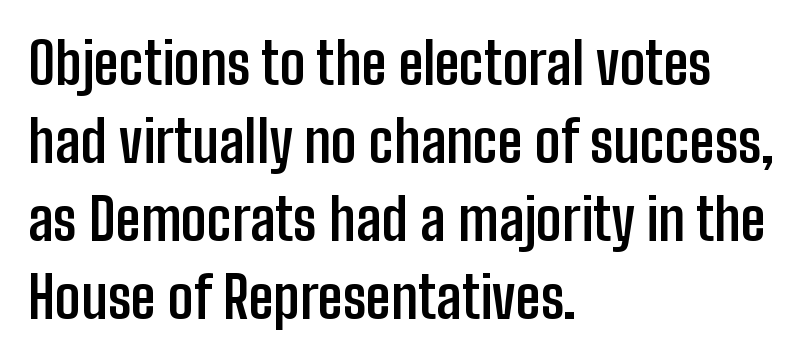
The image shows 57 px semibold, condensed sans-serif type, upright; set left-aligned, normal line spacing (1.37x), normal letter spacing, not underlined; low stroke contrast and a medium x-height.
